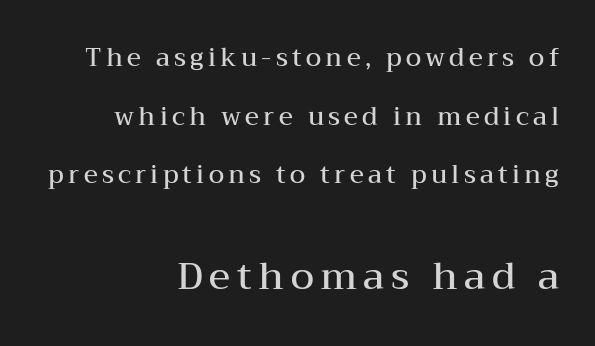
{"serif": "yes", "italic": "no", "bold": "semi", "weight": "semibold", "width": "wide", "stroke_contrast": "medium", "x_height": "medium", "monospaced": "no", "underline": "no", "align": "right", "line_spacing": "loose", "line_spacing_ratio": 2.35, "larger_block": "second", "size_ratio": 1.52, "glyph_px": 38}
